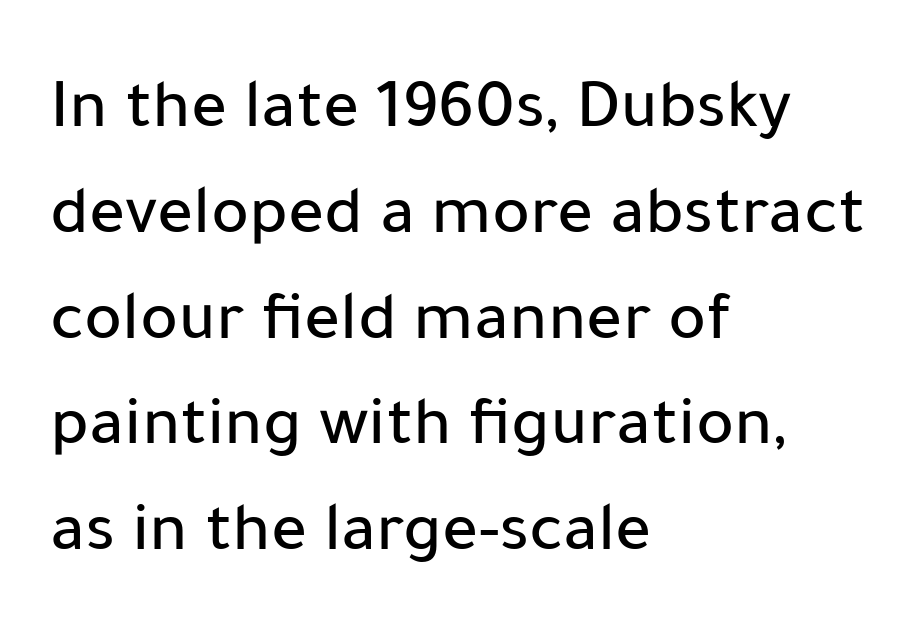
{"serif": "no", "italic": "no", "width": "normal", "stroke_contrast": "low", "x_height": "medium", "monospaced": "no", "underline": "no", "align": "left", "line_spacing": "normal", "line_spacing_ratio": 1.49, "letter_spacing": "normal", "letter_spacing_em": 0.0, "glyph_px": 71}
